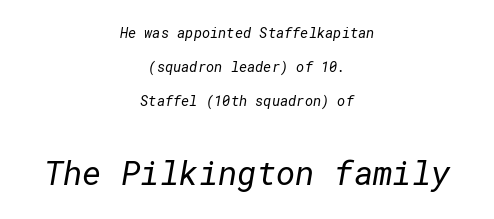
The image shows 33 px regular-weight sans-serif type; set centered, loose line spacing (2.44x), normal letter spacing, not underlined; the second (bottom) block is 2.36x larger; low stroke contrast and a medium x-height.
